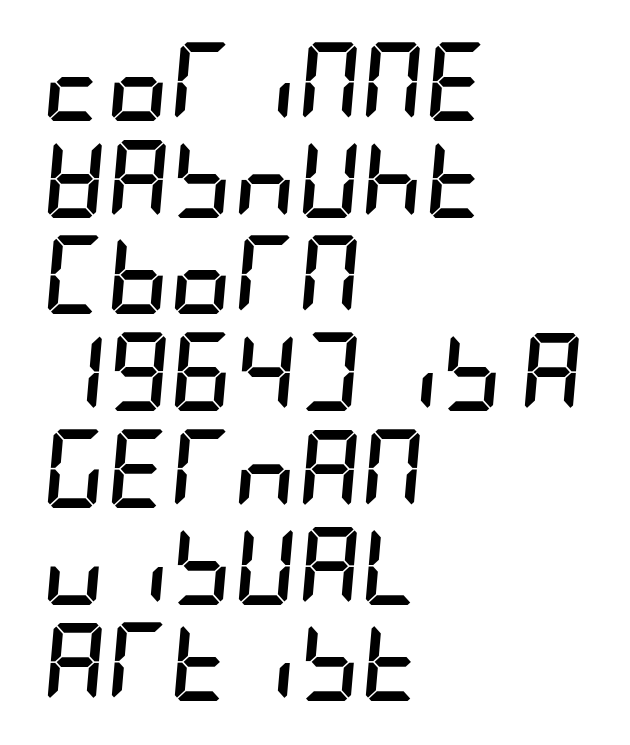
These lines are set flush left with a ragged right edge. Stroke thickness is high; the sample reads as a true bold. The specimen reads as italic at a glance. The passage shown has conventional tracking throughout. Has an underline been added? It has not.
